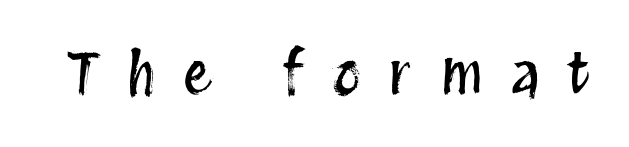
{"italic": "no", "width": "condensed", "stroke_contrast": "medium", "x_height": "large", "monospaced": "no", "underline": "no", "letter_spacing": "wide", "letter_spacing_em": 0.49, "glyph_px": 57}
